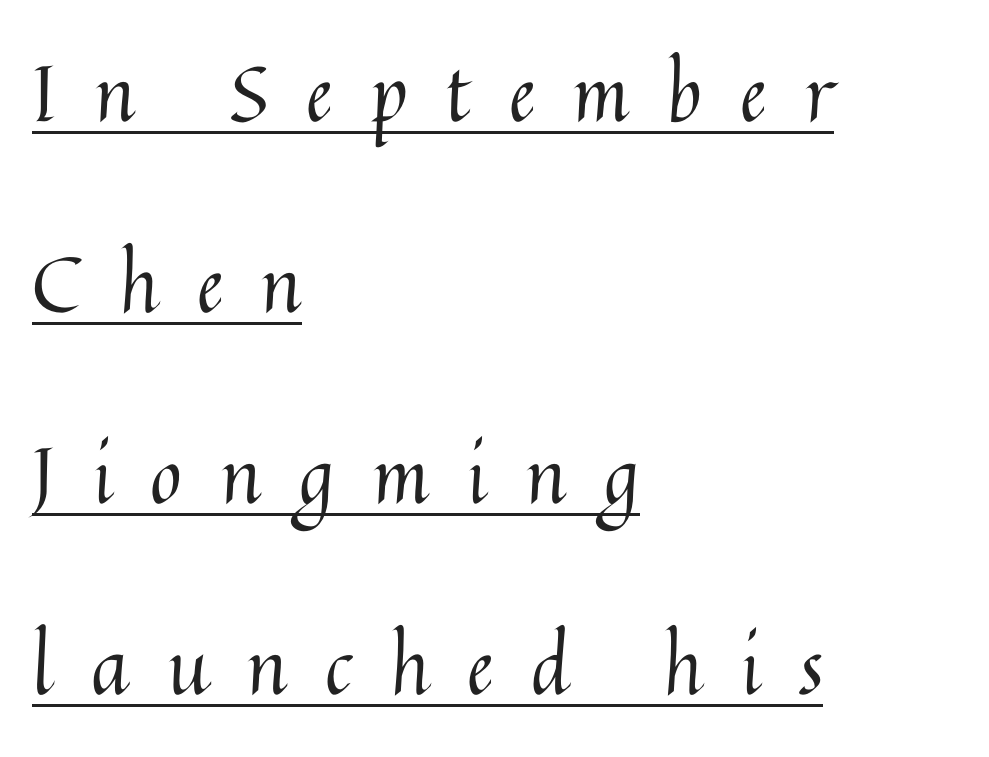
The image shows 77 px regular-weight type; set left-aligned, loose line spacing (2.48x), unusually wide letter spacing (+0.49 em), underlined; medium stroke contrast and a medium x-height.
